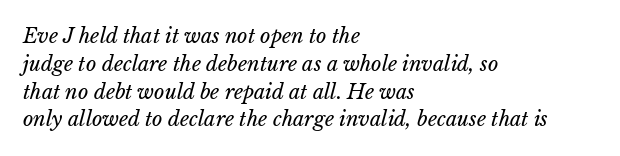
The image shows 20 px text type; set left-aligned, normal line spacing (1.39x), normal letter spacing, not underlined.
